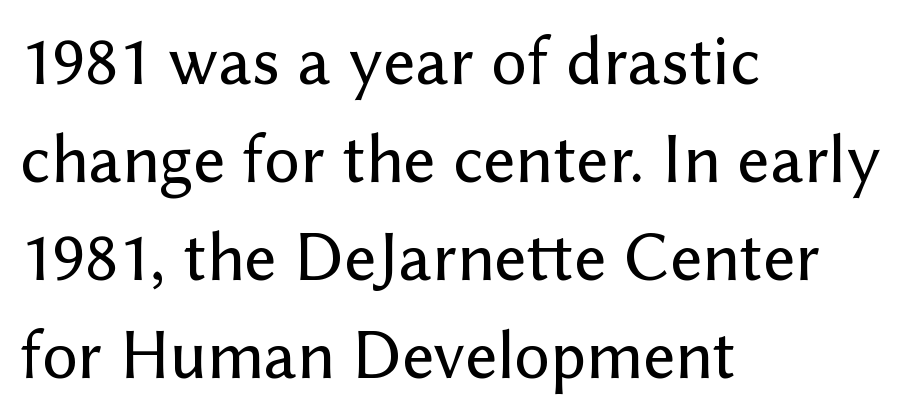
Q: Is the text italic (slanted)? A: No, it is upright.
Q: Is the typeface a serif or a sans-serif typeface? A: Sans-serif.
Q: Is the text underlined? A: No.
Q: How is the paragraph aligned? A: Left-aligned.
Q: Is the spacing between letters normal or unusually wide? A: Normal.
Q: Is the spacing between lines tight, normal or loose? A: Normal.
Q: Width (condensed, normal, or wide)? A: Normal.
Q: Stroke contrast? A: Low.
Q: x-height? A: Medium.
Q: Monospaced? A: No.
